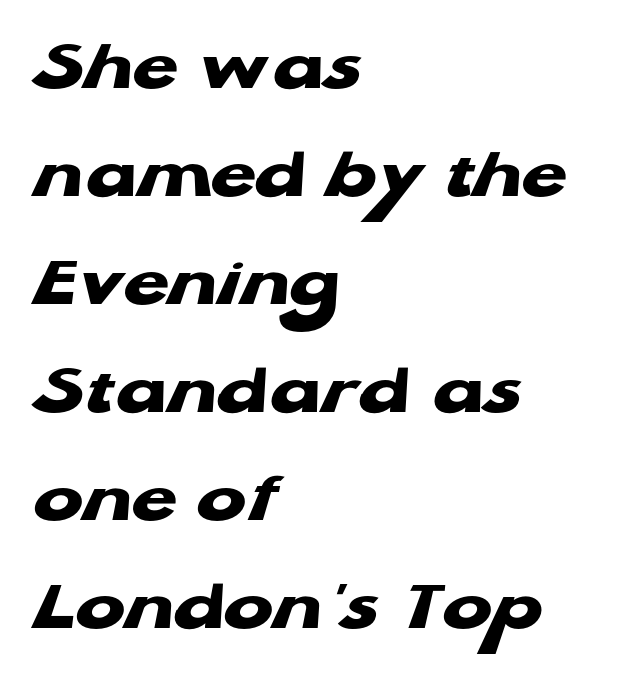
{"serif": "no", "bold": "yes", "weight": "heavy", "width": "wide", "stroke_contrast": "low", "x_height": "medium", "monospaced": "no", "underline": "no", "align": "left", "line_spacing": "normal", "line_spacing_ratio": 1.46, "letter_spacing": "normal", "letter_spacing_em": 0.0, "glyph_px": 74}
